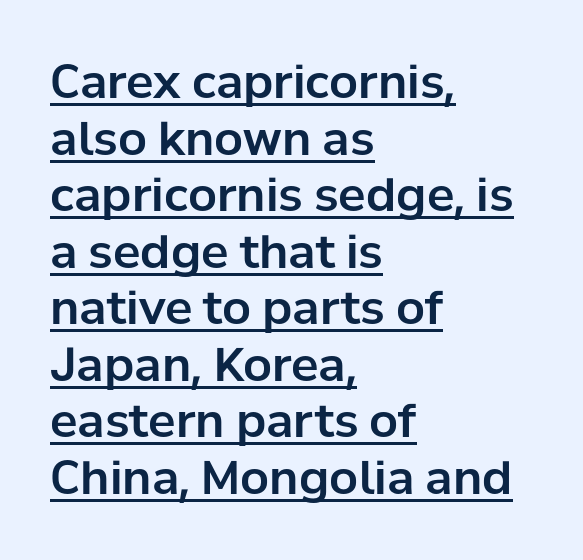
The image shows 46 px sans-serif type, upright; set left-aligned, line spacing 1.23x, normal letter spacing, underlined; low stroke contrast and a medium x-height.
